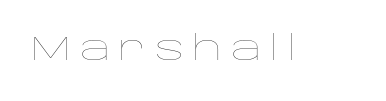
{"italic": "no", "bold": "no", "weight": "thin", "width": "wide", "stroke_contrast": "low", "x_height": "large", "monospaced": "no", "underline": "no", "letter_spacing": "wide", "letter_spacing_em": 0.25, "glyph_px": 34}
